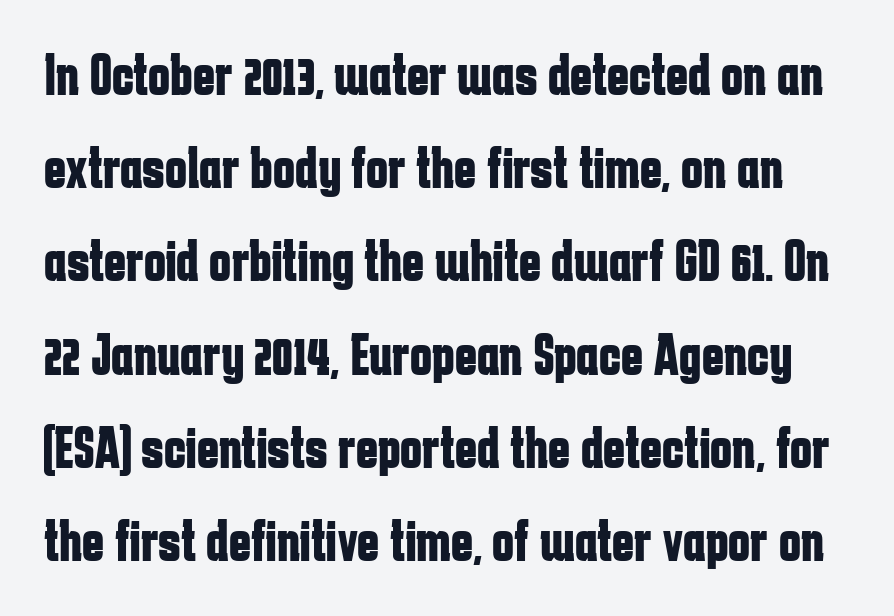
Q: Is the text bold? A: Yes.
Q: Is the text italic (slanted)? A: No, it is upright.
Q: Is the typeface a serif or a sans-serif typeface? A: Sans-serif.
Q: Is the text underlined? A: No.
Q: Is the spacing between letters normal or unusually wide? A: Normal.
Q: Is the spacing between lines tight, normal or loose? A: Normal.
Q: Width (condensed, normal, or wide)? A: Condensed.
Q: Stroke contrast? A: Low.
Q: x-height? A: Medium.
Q: Monospaced? A: No.
